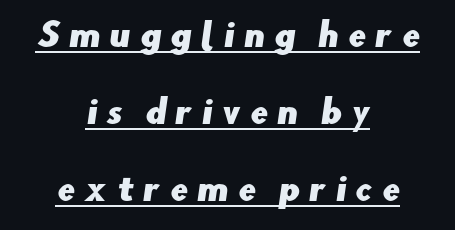
{"serif": "no", "width": "normal", "stroke_contrast": "low", "x_height": "small", "monospaced": "no", "underline": "yes", "align": "center", "line_spacing": "loose", "line_spacing_ratio": 2.41, "letter_spacing": "wide", "letter_spacing_em": 0.29, "glyph_px": 32}
